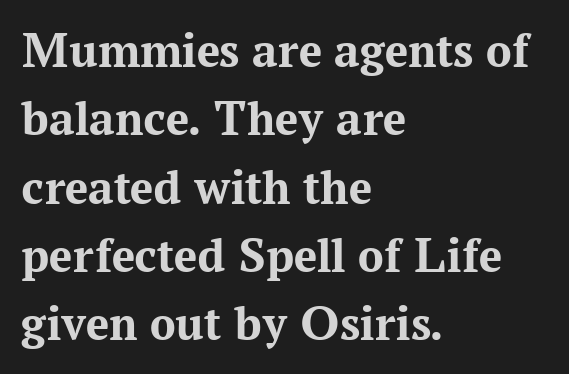
The image shows 51 px bold serif type, upright; set left-aligned, normal line spacing (1.34x), normal letter spacing, not underlined; medium stroke contrast and a medium x-height.
